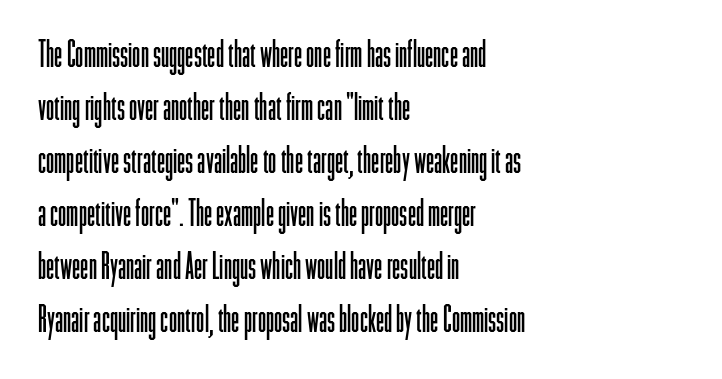
The image shows 37 px light, condensed sans-serif type, upright; set left-aligned, normal line spacing (1.43x), normal letter spacing, not underlined; low stroke contrast and a medium x-height.
